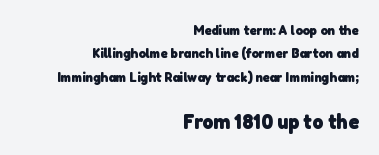
These lines sit exactly where default settings would place them. Plain, unruled lines of type. Thick stems and heavy bowls — unmistakably bold. Visually the block forms a straight wall on the right and a jagged coastline on the left.
